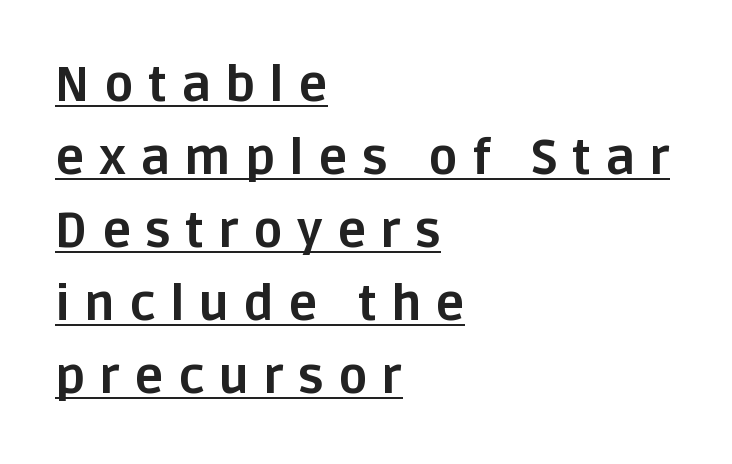
Does the weight exceed regular? Yes, all the way to bold. The lettering holds an erect, upright posture throughout. Compared with undecorated copy, this sample adds a rule below the words. What's the leading like? Ordinary, nothing unusual. This sample is left-justified, so line endings fall wherever the words run out. Here the designer chose a conventional face with non-uniform glyph widths.
